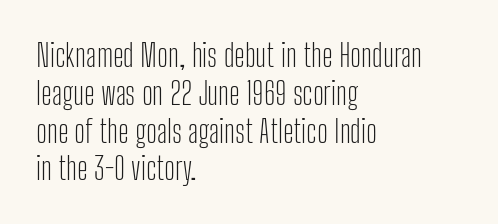
{"serif": "no", "italic": "no", "bold": "no", "weight": "light", "width": "condensed", "stroke_contrast": "low", "x_height": "medium", "monospaced": "no", "underline": "no", "align": "left", "line_spacing_ratio": 1.22, "letter_spacing": "normal", "letter_spacing_em": 0.0, "glyph_px": 31}
